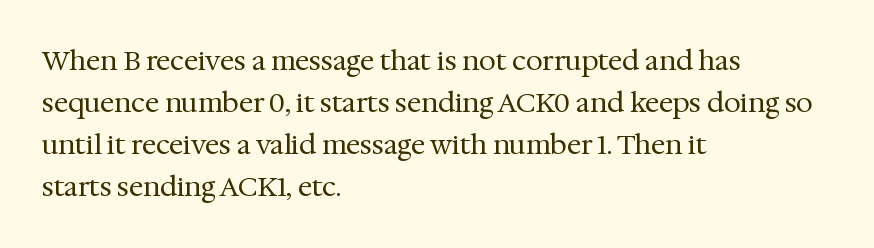
The image shows 27 px text type, upright; set left-aligned, normal line spacing (1.56x), normal letter spacing, not underlined.
